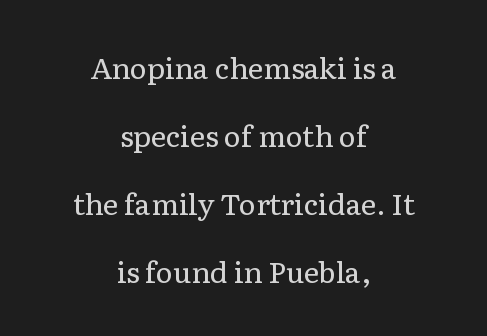
Descender tails drop into unmarked territory. Designer's note — italics off, roman on. No chunkiness to these letters — they're not bold. This rendering leaves character spacing at its baseline value. The space between consecutive lines is lavish.
